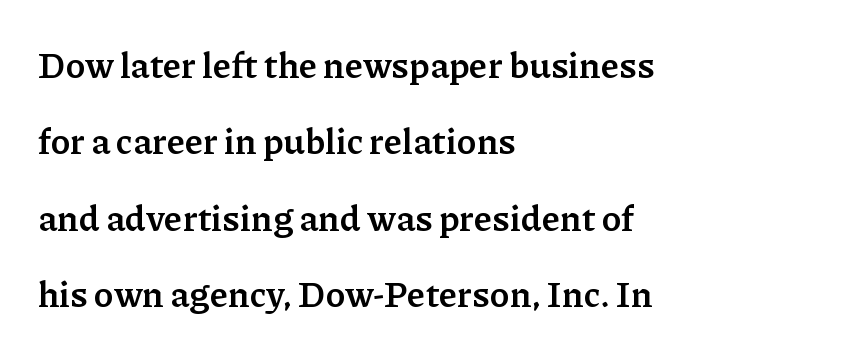
Q: Is the text bold? A: Yes.
Q: Is the text italic (slanted)? A: No, it is upright.
Q: Is the typeface a serif or a sans-serif typeface? A: Serif.
Q: Is the text underlined? A: No.
Q: How is the paragraph aligned? A: Left-aligned.
Q: Is the spacing between letters normal or unusually wide? A: Normal.
Q: Is the spacing between lines tight, normal or loose? A: Loose.
Q: Width (condensed, normal, or wide)? A: Normal.
Q: Stroke contrast? A: Low.
Q: x-height? A: Medium.
Q: Monospaced? A: No.
